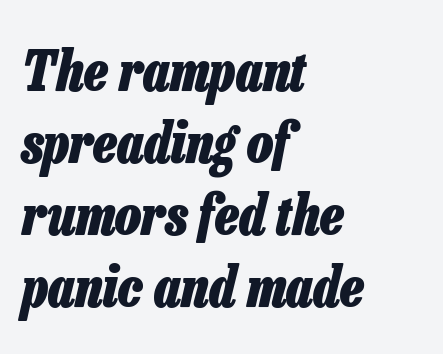
Tracking value appears to be zero — textbook default spacing. Where is the straight margin? On the left. The rendering applies a slant to the glyphs. Do the characters align in a grid? No, the font is proportional.
